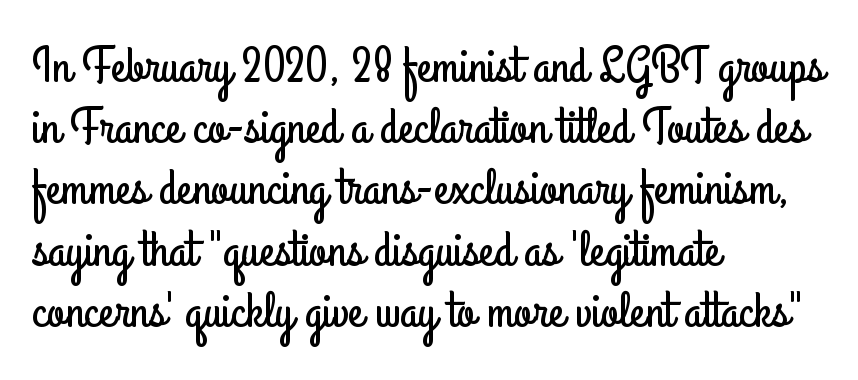
{"serif": "no", "width": "condensed", "stroke_contrast": "low", "x_height": "small", "monospaced": "no", "underline": "no", "align": "left", "line_spacing_ratio": 1.2, "letter_spacing": "normal", "letter_spacing_em": 0.0, "glyph_px": 51}
